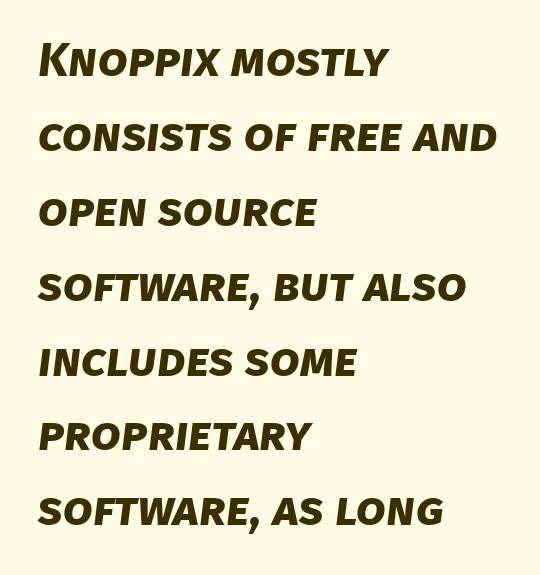
Regular leading. These lines are set flush left with a ragged right edge. Heavy-handed strokes throughout: this text is bold. The words here are not underlined. Letter spacing: default. I'd call this a sans setting — the letters go barefoot.
